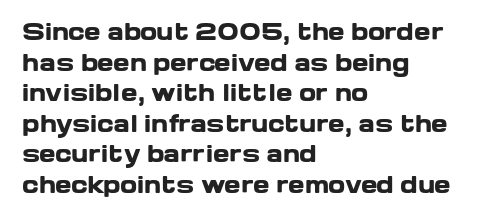
{"italic": "no", "bold": "yes", "underline": "no", "align": "left", "line_spacing": "normal", "line_spacing_ratio": 1.39, "letter_spacing": "normal", "letter_spacing_em": 0.0, "glyph_px": 22}
